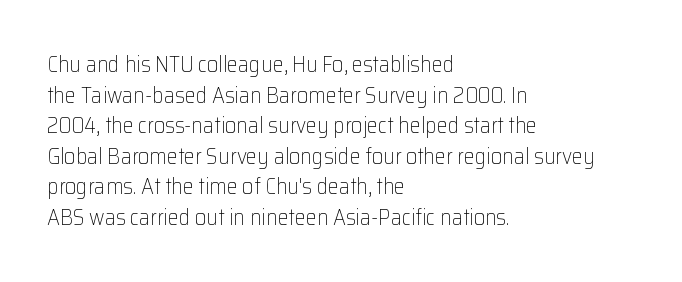
{"italic": "no", "bold": "no", "underline": "no", "align": "left", "line_spacing": "normal", "line_spacing_ratio": 1.39, "letter_spacing": "normal", "letter_spacing_em": 0.0, "glyph_px": 22}
